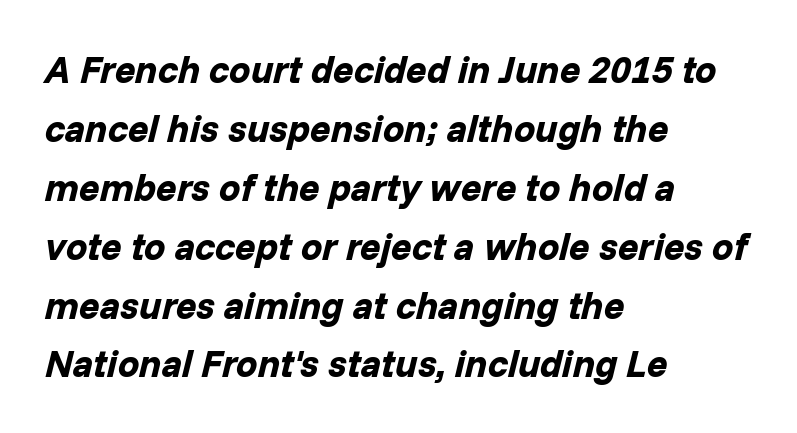
{"italic": "yes", "lean": "right", "slant_degrees": 14, "bold": "yes", "weight": "bold", "width": "normal", "stroke_contrast": "low", "x_height": "medium", "monospaced": "no", "underline": "no", "align": "left", "line_spacing": "normal", "line_spacing_ratio": 1.55, "letter_spacing": "normal", "letter_spacing_em": 0.0, "glyph_px": 38}
